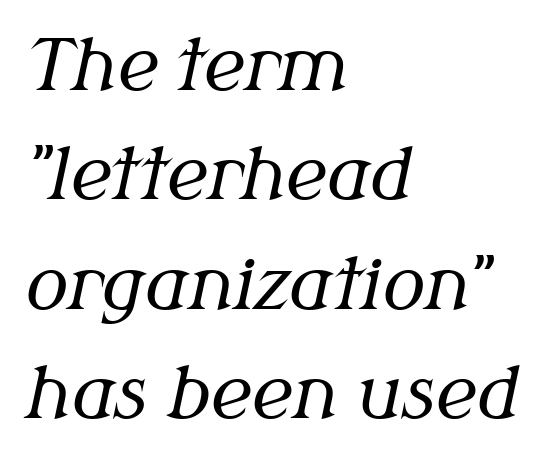
Q: Is the text bold? A: No.
Q: Is the text italic (slanted)? A: Yes, it leans right by about 12 degrees.
Q: Is the typeface a serif or a sans-serif typeface? A: Serif.
Q: Is the text underlined? A: No.
Q: How is the paragraph aligned? A: Left-aligned.
Q: Is the spacing between letters normal or unusually wide? A: Normal.
Q: Is the spacing between lines tight, normal or loose? A: Normal.
Q: Width (condensed, normal, or wide)? A: Normal.
Q: Stroke contrast? A: Medium.
Q: x-height? A: Medium.
Q: Monospaced? A: No.
